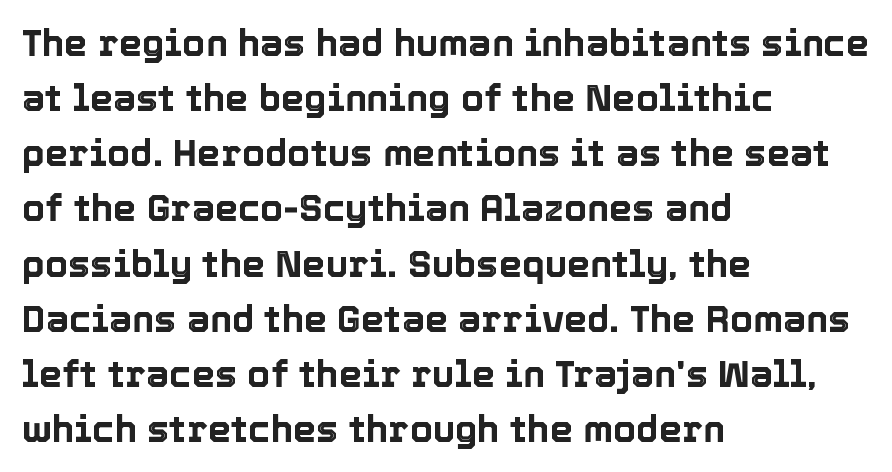
The image shows 37 px text type, upright; set left-aligned, normal line spacing (1.49x), normal letter spacing, not underlined; a medium x-height.
